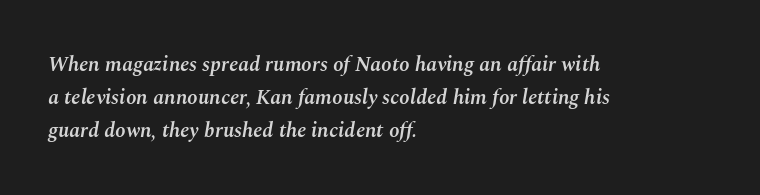
The image shows 21 px text type, italic (leaning right); set left-aligned, normal line spacing (1.56x), normal letter spacing, not underlined.
